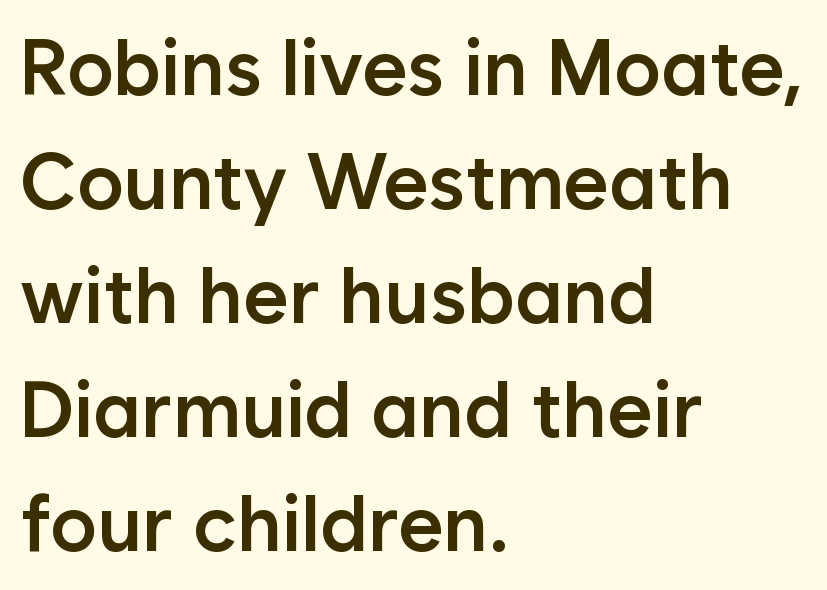
No word sits above an underline. The ragged edge is on the right, which tells us the setting is flush left. Regarding serifs, this sample does without them. Do the characters align in a grid? No, the font is proportional.
